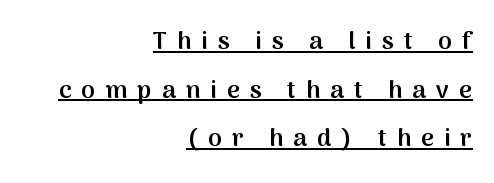
Q: Is the text bold? A: Semi-bold.
Q: Is the text italic (slanted)? A: No, it is upright.
Q: Is the text underlined? A: Yes.
Q: How is the paragraph aligned? A: Right-aligned.
Q: Is the spacing between letters normal or unusually wide? A: Unusually wide.
Q: Is the spacing between lines tight, normal or loose? A: Loose.
